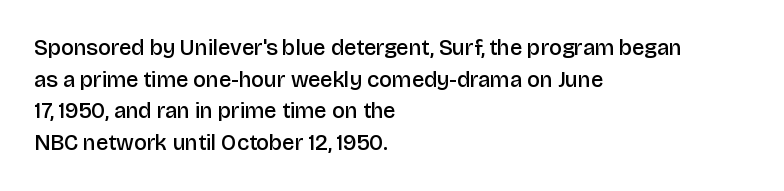
Q: Is the text bold? A: Semi-bold.
Q: Is the text italic (slanted)? A: No, it is upright.
Q: Is the text underlined? A: No.
Q: How is the paragraph aligned? A: Left-aligned.
Q: Is the spacing between letters normal or unusually wide? A: Normal.
Q: Is the spacing between lines tight, normal or loose? A: Normal.
